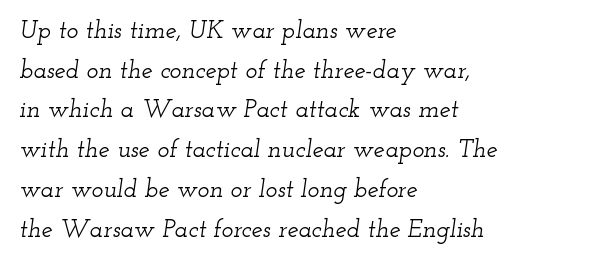
The image shows 25 px text type, italic (leaning right); set left-aligned, normal line spacing (1.59x), normal letter spacing, not underlined.
